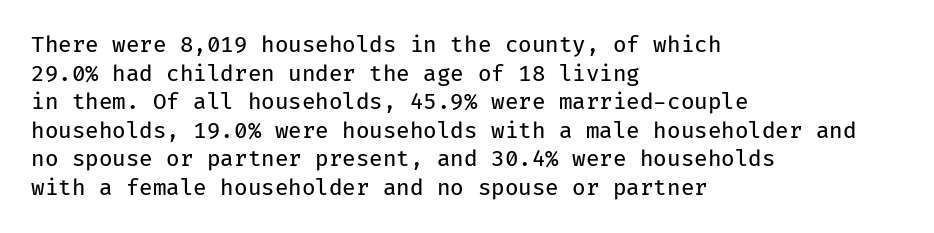
Check the space under the baseline: it is left empty. Characters follow at the spacing the type designer built in. These glyphs show unthickened strokes, regular width or finer. This is the regular roman posture of the typeface. A typesetter would call this leading conventional body-copy spacing. The compositor pushed each line to the left boundary.
